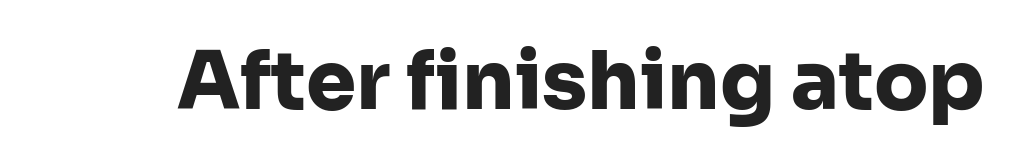
Q: Is the text bold? A: Yes.
Q: Is the text italic (slanted)? A: No, it is upright.
Q: Is the typeface a serif or a sans-serif typeface? A: Sans-serif.
Q: Is the text underlined? A: No.
Q: Is the spacing between letters normal or unusually wide? A: Normal.
Q: Width (condensed, normal, or wide)? A: Normal.
Q: Stroke contrast? A: Low.
Q: x-height? A: Medium.
Q: Monospaced? A: No.
